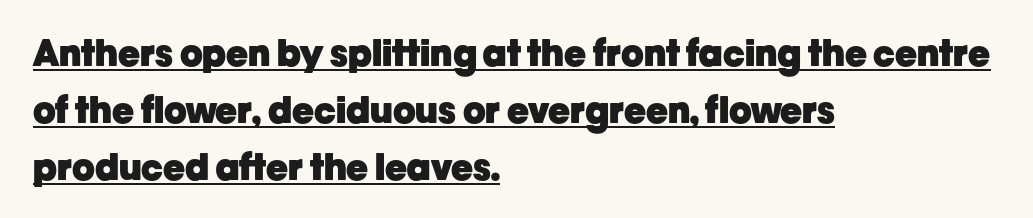
Strokes here are thick enough to call this a true bold. The paragraph shown leans on its left margin. What decoration does the sample have? An underline. Each letter keeps its own natural width here, so spacing adapts to shape.
